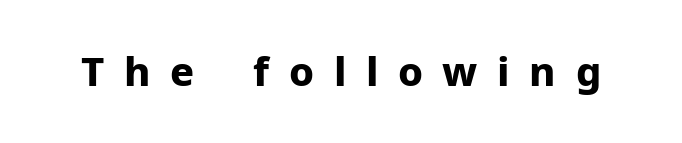
The image shows 40 px bold sans-serif type, upright; set unusually wide letter spacing (+0.49 em), not underlined; low stroke contrast and a medium x-height.
